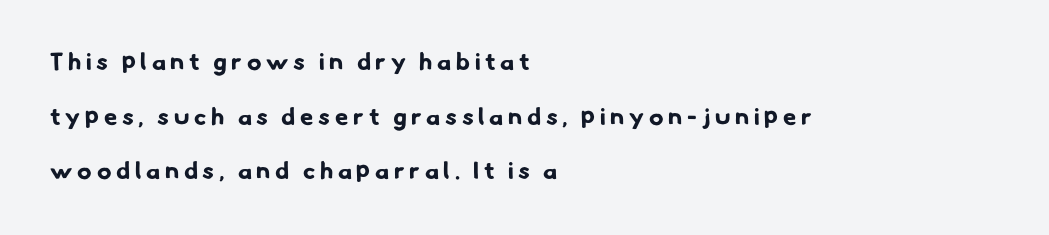
Rows of type keep a wide berth in the vertical direction. The face used here is rendered with a markedly widened letterfit. As a designer I'd log this as weight 700, bold. Line starts are locked; line ends wander. The passage shown is not underscored anywhere.
